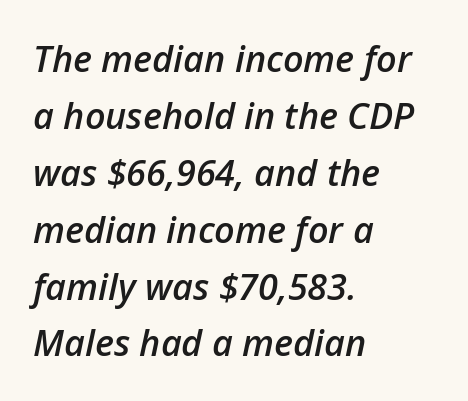
Q: Is the text bold? A: Semi-bold.
Q: Is the text italic (slanted)? A: Yes, it leans right by about 12 degrees.
Q: Is the text underlined? A: No.
Q: How is the paragraph aligned? A: Left-aligned.
Q: Is the spacing between letters normal or unusually wide? A: Normal.
Q: Is the spacing between lines tight, normal or loose? A: Normal.
Q: Width (condensed, normal, or wide)? A: Normal.
Q: Stroke contrast? A: Low.
Q: x-height? A: Medium.
Q: Monospaced? A: No.
